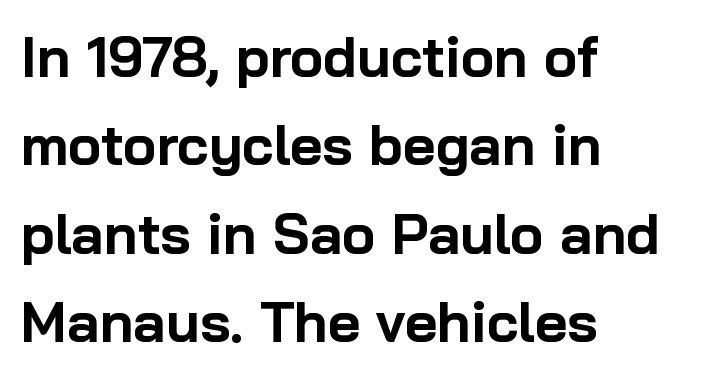
{"serif": "no", "italic": "no", "bold": "yes", "weight": "bold", "width": "normal", "stroke_contrast": "low", "x_height": "medium", "monospaced": "no", "underline": "no", "align": "left", "line_spacing": "normal", "line_spacing_ratio": 1.58, "letter_spacing": "normal", "letter_spacing_em": 0.0, "glyph_px": 56}
